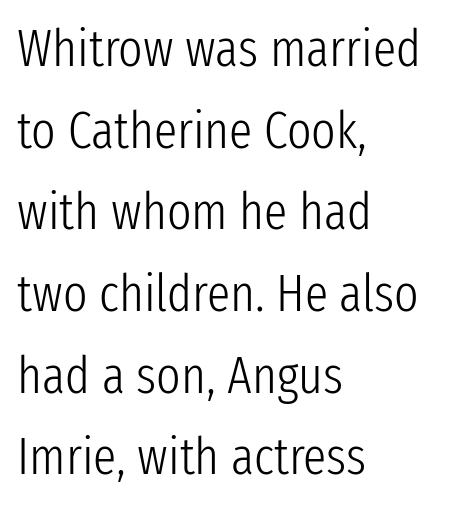
The image shows 52 px light, condensed sans-serif type, upright; set left-aligned, normal line spacing (1.57x), normal letter spacing, not underlined; low stroke contrast and a medium x-height.
